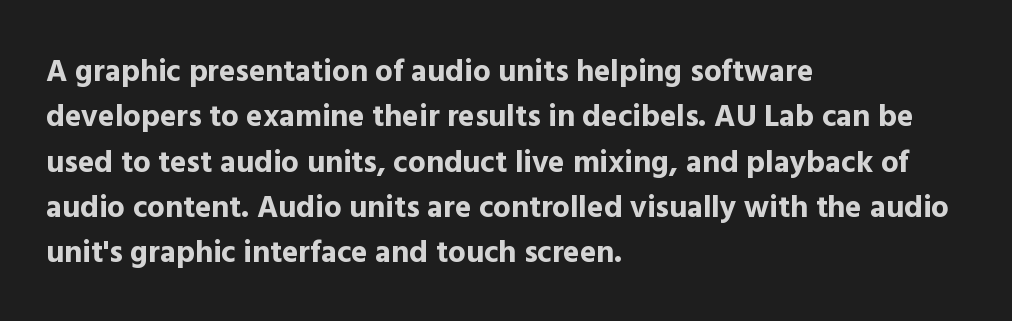
{"serif": "no", "italic": "no", "bold": "yes", "weight": "bold", "width": "normal", "x_height": "medium", "monospaced": "no", "underline": "no", "align": "left", "line_spacing": "normal", "line_spacing_ratio": 1.46, "letter_spacing": "normal", "letter_spacing_em": 0.0, "glyph_px": 31}
